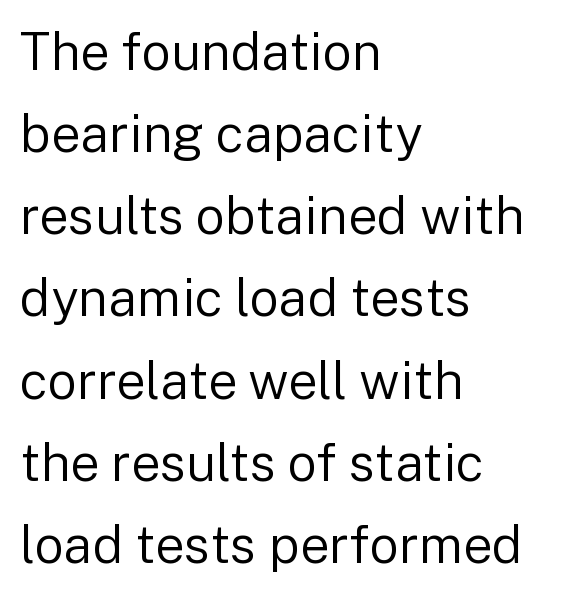
The image shows 52 px regular-weight sans-serif type, upright; set left-aligned, normal line spacing (1.58x), normal letter spacing, not underlined; low stroke contrast and a medium x-height.
